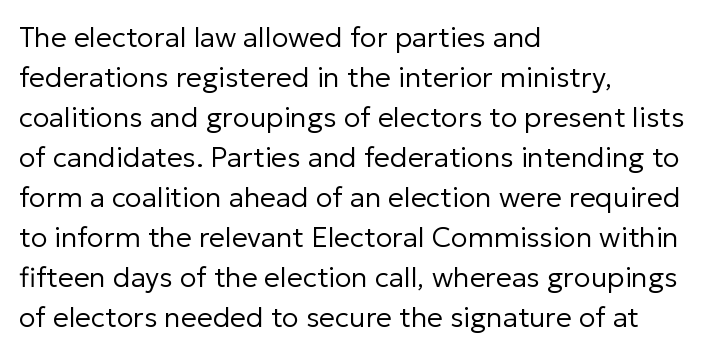
Q: Is the text bold? A: No.
Q: Is the text italic (slanted)? A: No, it is upright.
Q: Is the typeface a serif or a sans-serif typeface? A: Sans-serif.
Q: Is the text underlined? A: No.
Q: How is the paragraph aligned? A: Left-aligned.
Q: Is the spacing between letters normal or unusually wide? A: Normal.
Q: Is the spacing between lines tight, normal or loose? A: Normal.
Q: Width (condensed, normal, or wide)? A: Normal.
Q: Stroke contrast? A: Low.
Q: x-height? A: Medium.
Q: Monospaced? A: No.
